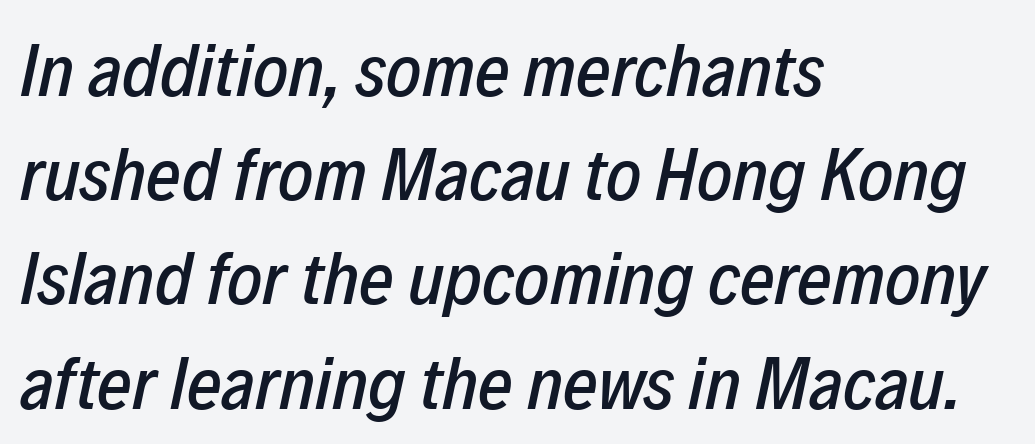
There's an unmistakable incline to the writing here. Quick note: underline off. Quick note: interline space is typical. Think of a printed novel: that variable character pitch is what you see here. Teacher's note: observe the even left margin — that is flush-left alignment.
